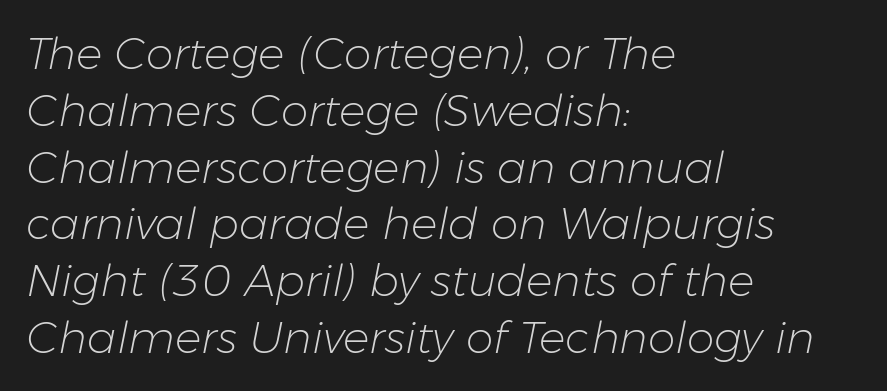
This sample keeps an unexceptional amount of space between lines. Notice how the stems are inclined rather than vertical — that's the hallmark of italics. Notice how the passage keeps a crisp vertical edge on the left only. Character widths vary here, with narrow letters taking less room than wide ones.
